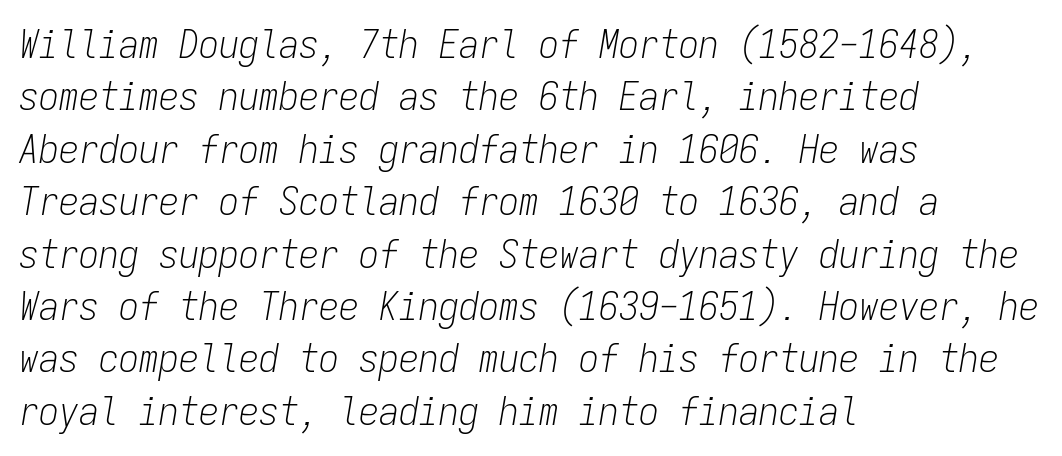
Fixed-width glyphs throughout — classic coding-font behaviour. A typesetter would call this zero additional tracking. Each line starts at the same left margin while the right side varies. Whoever set this chose a conventional vertical rhythm. The specimen reads as italic at a glance. The specimen omits any rule beneath the text block's lines.
